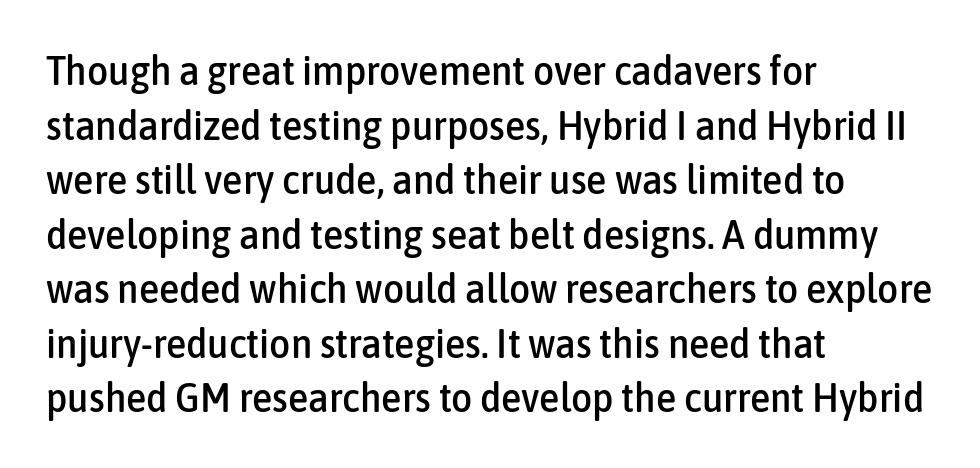
The image shows 41 px condensed sans-serif type, upright; set left-aligned, normal line spacing (1.33x), normal letter spacing, not underlined; low stroke contrast and a medium x-height.
